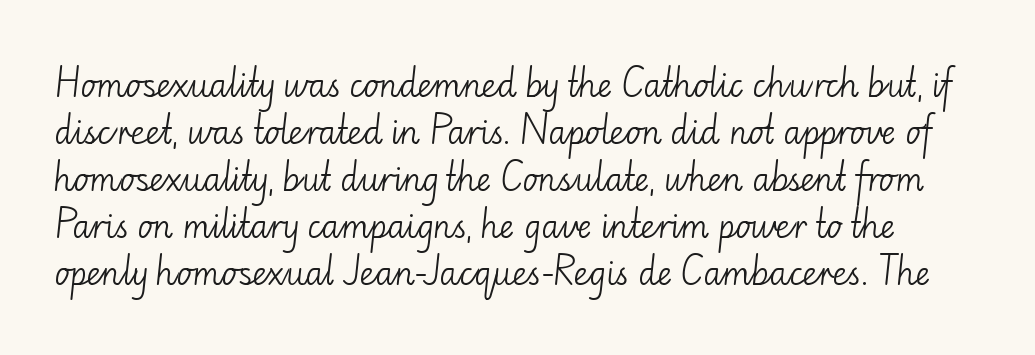
Q: Is the text bold? A: No.
Q: Is the text italic (slanted)? A: Yes.
Q: Is the typeface a serif or a sans-serif typeface? A: Sans-serif.
Q: Is the text underlined? A: No.
Q: Is the spacing between letters normal or unusually wide? A: Normal.
Q: Is the spacing between lines tight, normal or loose? A: Normal.
Q: Width (condensed, normal, or wide)? A: Normal.
Q: Stroke contrast? A: Low.
Q: x-height? A: Small.
Q: Monospaced? A: No.
